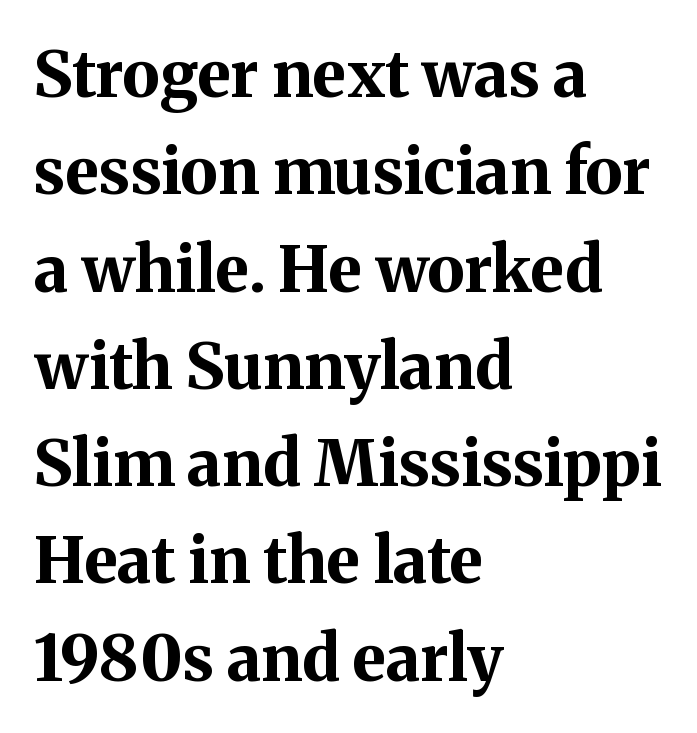
Underline: absent. I'd describe the lettering as bold — thick and assertive. Classification — serif. Is there much room between lines? A standard amount, neither cramped nor airy.
